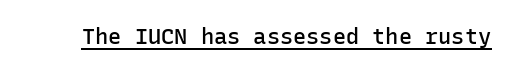
The image shows 22 px text type, upright; set normal letter spacing, underlined.
